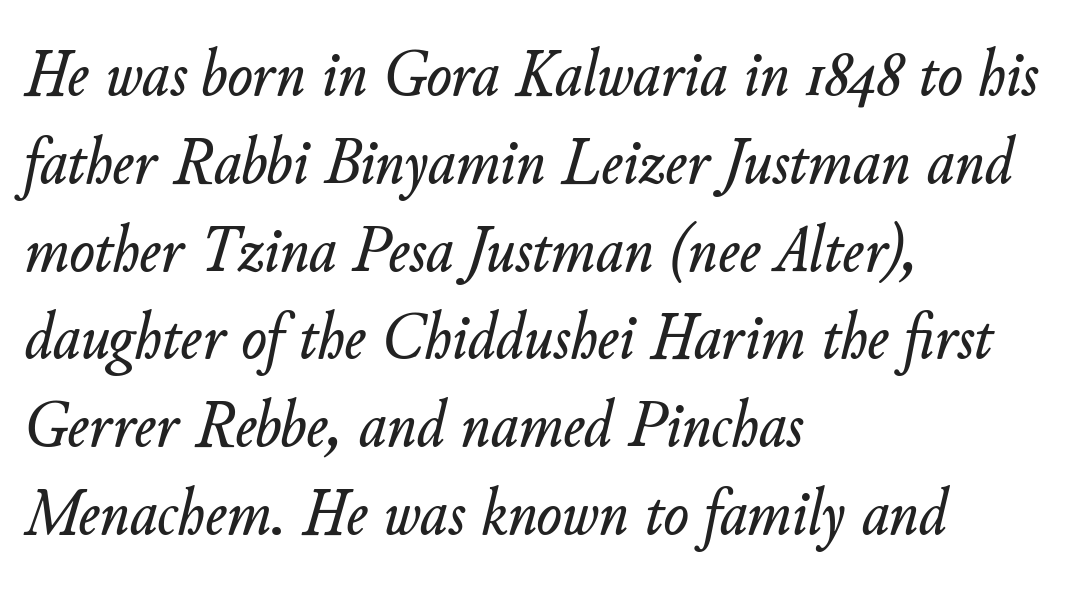
Does extra space separate the letters? No, they use regular spacing. Casual observation: everything's shoved over to the left. The rendering applies a slant to the glyphs. Horizontal bands of white between lines are of average thickness.
